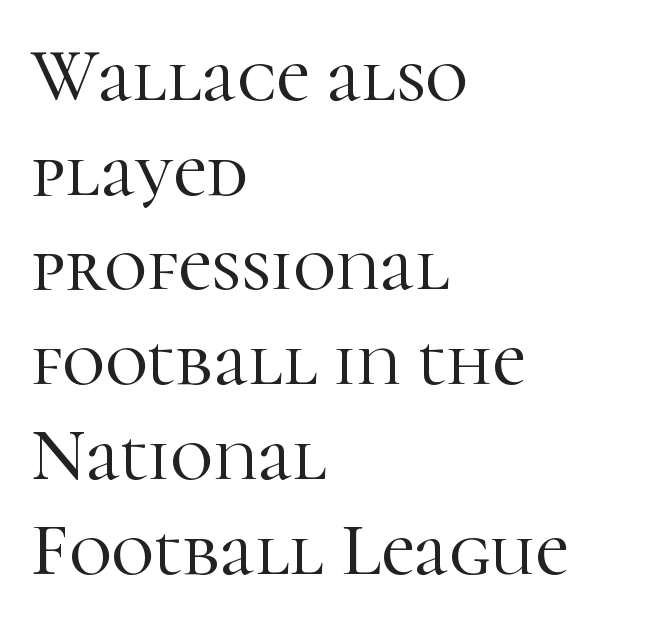
{"serif": "yes", "italic": "no", "width": "normal", "stroke_contrast": "high", "x_height": "medium", "monospaced": "no", "underline": "no", "align": "left", "line_spacing": "normal", "line_spacing_ratio": 1.28, "letter_spacing": "normal", "letter_spacing_em": 0.0, "glyph_px": 74}
